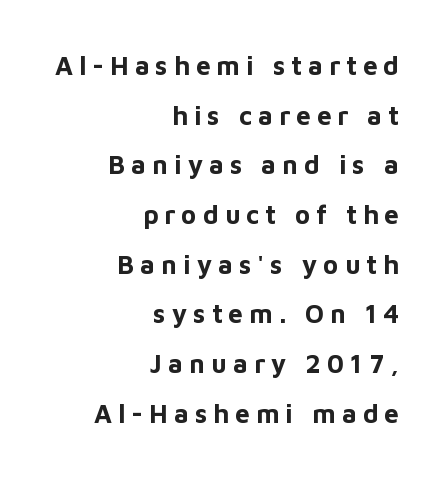
The font's upright variant was chosen for this text. Letter spacing: wide. The space between consecutive lines is lavish. Line endings align vertically; line beginnings do not. Glance below the letters and you will spot only blank space.
